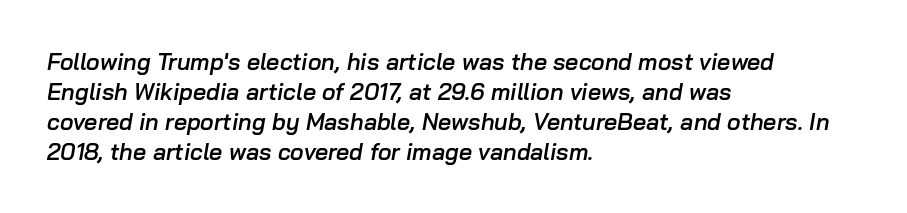
The image shows 23 px text type, italic (leaning right); set left-aligned, normal line spacing (1.3x), normal letter spacing, not underlined.
